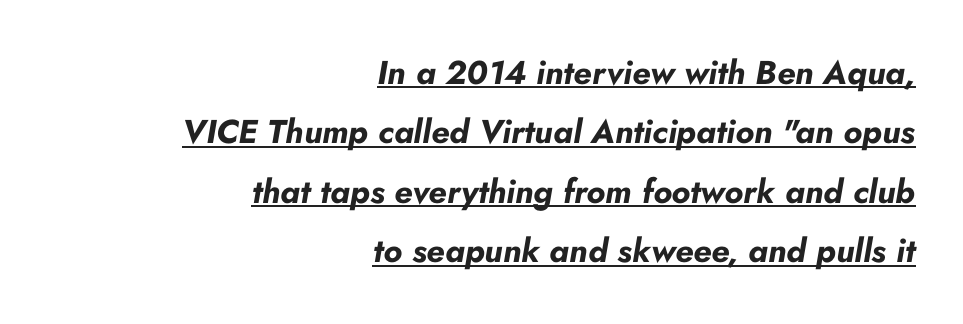
Rendered with sloped, italic letterforms. Students, note that the glyphs here touch the page at normal intervals. This is heavy type, rendered in bold. Think of a printed novel: that variable character pitch is what you see here. Glance below the letters and you will spot a drawn line. Line ends are locked; line starts wander.
